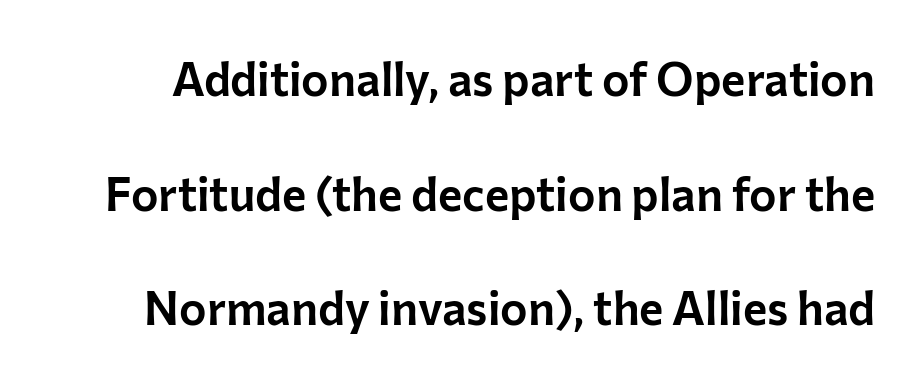
Q: Is the text italic (slanted)? A: No, it is upright.
Q: Is the typeface a serif or a sans-serif typeface? A: Sans-serif.
Q: Is the text underlined? A: No.
Q: Is the spacing between letters normal or unusually wide? A: Normal.
Q: Is the spacing between lines tight, normal or loose? A: Loose.
Q: Width (condensed, normal, or wide)? A: Normal.
Q: Stroke contrast? A: Low.
Q: x-height? A: Medium.
Q: Monospaced? A: No.
